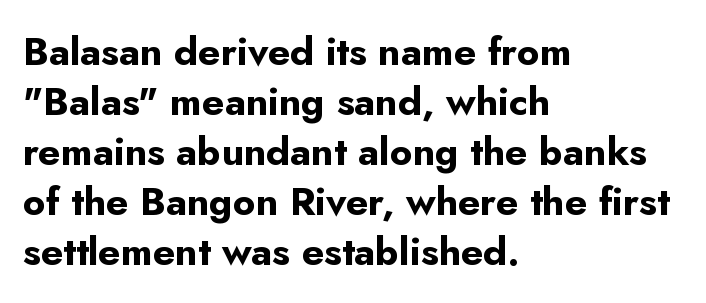
Q: Is the text bold? A: Yes.
Q: Is the text italic (slanted)? A: No, it is upright.
Q: Is the typeface a serif or a sans-serif typeface? A: Sans-serif.
Q: Is the text underlined? A: No.
Q: How is the paragraph aligned? A: Left-aligned.
Q: Is the spacing between letters normal or unusually wide? A: Normal.
Q: Is the spacing between lines tight, normal or loose? A: Normal.
Q: Width (condensed, normal, or wide)? A: Normal.
Q: Stroke contrast? A: Low.
Q: x-height? A: Small.
Q: Monospaced? A: No.
